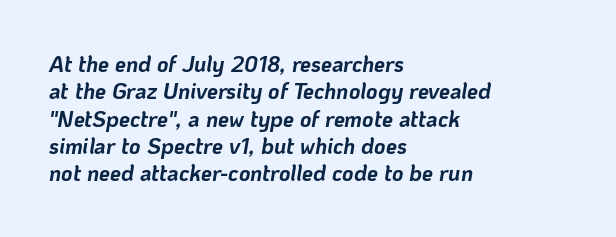
Q: Is the text bold? A: Yes.
Q: Is the text italic (slanted)? A: Yes, it leans right by about 10 degrees.
Q: Is the text underlined? A: No.
Q: How is the paragraph aligned? A: Left-aligned.
Q: Is the spacing between letters normal or unusually wide? A: Normal.
